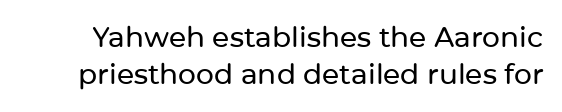
Q: Is the text italic (slanted)? A: No, it is upright.
Q: Is the typeface a serif or a sans-serif typeface? A: Sans-serif.
Q: Is the text underlined? A: No.
Q: Is the spacing between letters normal or unusually wide? A: Normal.
Q: Is the spacing between lines tight, normal or loose? A: Normal.
Q: Width (condensed, normal, or wide)? A: Normal.
Q: Stroke contrast? A: Low.
Q: x-height? A: Medium.
Q: Monospaced? A: No.
